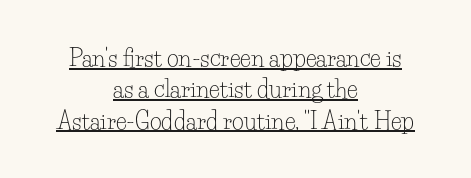
The image shows 23 px text type, upright; set centered, normal line spacing (1.36x), normal letter spacing, underlined.
